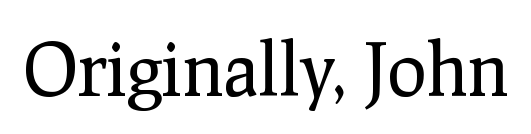
The tracking reads as untouched default to a designer's eye. The passage shown is not bold in any degree. Every character sits straight up, as roman type does. You can tell from the footed stems that serif type was used.
